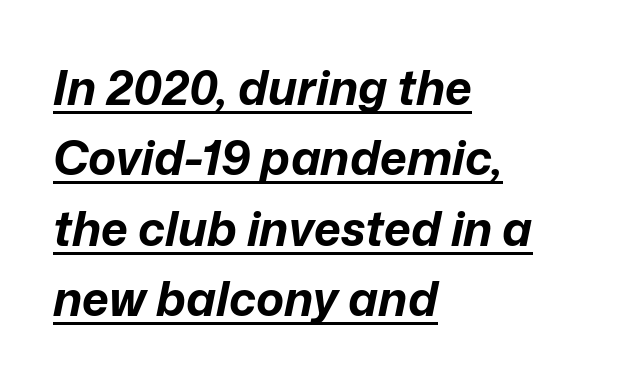
Q: Is the text bold? A: Yes.
Q: Is the text italic (slanted)? A: Yes, it leans right by about 12 degrees.
Q: Is the text underlined? A: Yes.
Q: How is the paragraph aligned? A: Left-aligned.
Q: Is the spacing between letters normal or unusually wide? A: Normal.
Q: Is the spacing between lines tight, normal or loose? A: Normal.
Q: Width (condensed, normal, or wide)? A: Normal.
Q: Stroke contrast? A: Low.
Q: x-height? A: Medium.
Q: Monospaced? A: No.
